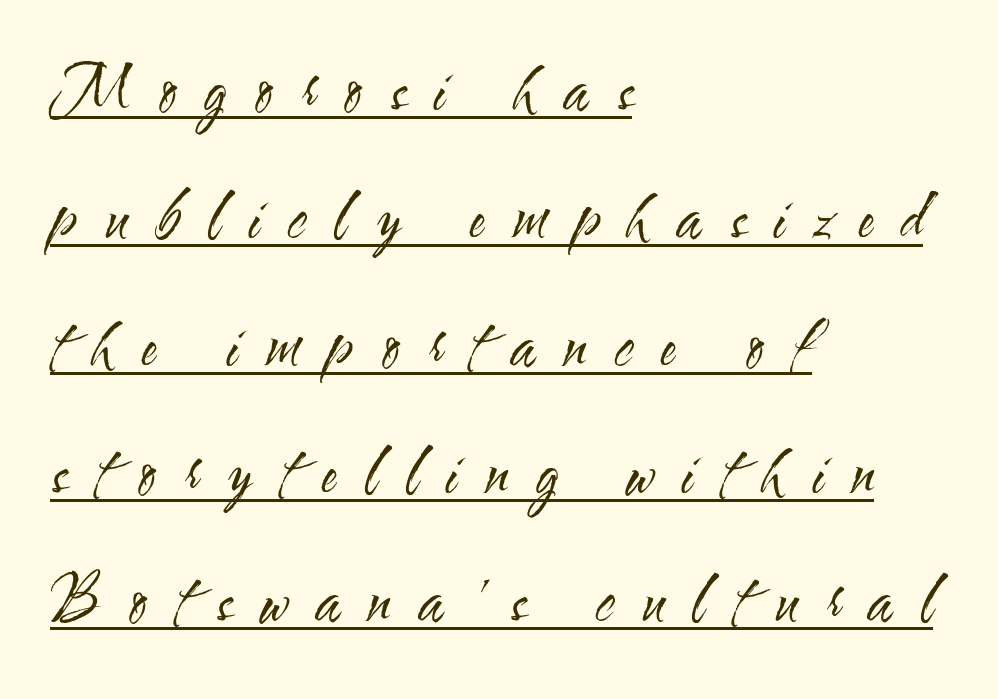
The passage shown is typed in a proportional face where columns would drift. Type style note: lacks serifs. Weight: in the light-to-regular range. The passage is arranged the way most books set body copy — flush left.
